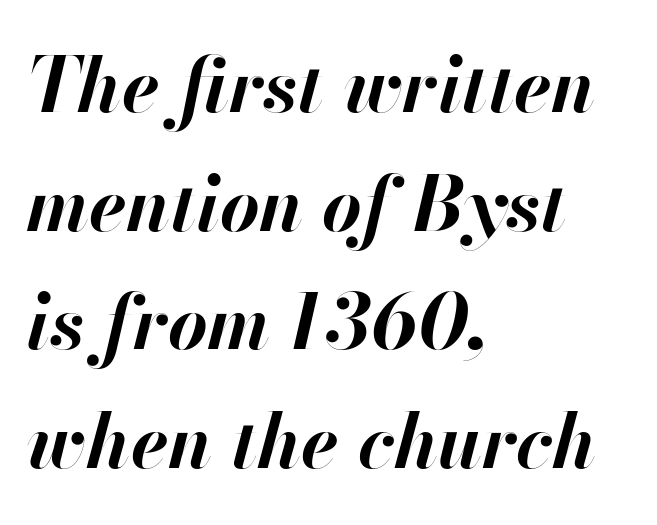
Q: Is the text bold? A: Yes.
Q: Is the text italic (slanted)? A: Yes, it leans right by about 13 degrees.
Q: Is the text underlined? A: No.
Q: How is the paragraph aligned? A: Left-aligned.
Q: Is the spacing between letters normal or unusually wide? A: Normal.
Q: Is the spacing between lines tight, normal or loose? A: Normal.
Q: Width (condensed, normal, or wide)? A: Normal.
Q: Stroke contrast? A: High.
Q: x-height? A: Small.
Q: Monospaced? A: No.
